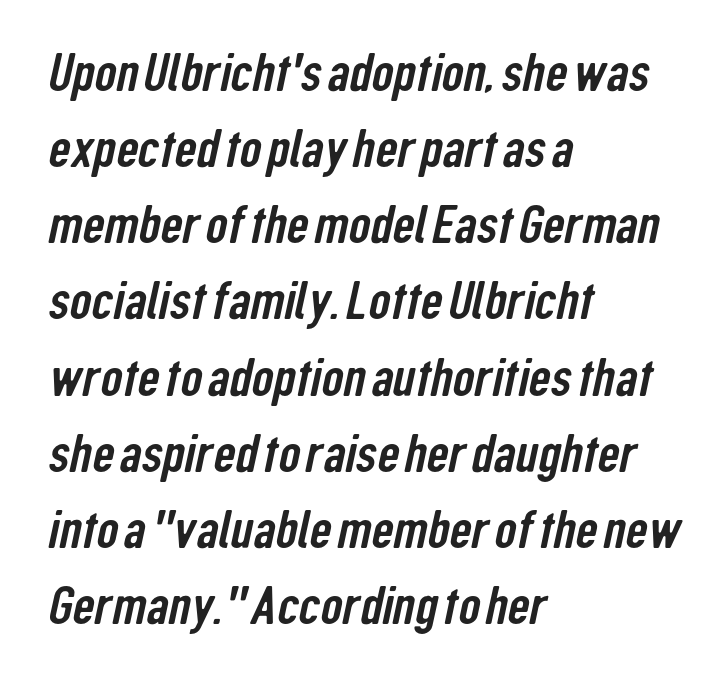
The tracking reads as untouched default to a designer's eye. This block has exactly the height ordinary leading produces. The typeface chosen for these lines omits serifs. Casual observation: everything's shoved over to the left. The rendering uses natural spacing where letterforms have individual widths. The passage shown is not underscored anywhere.
